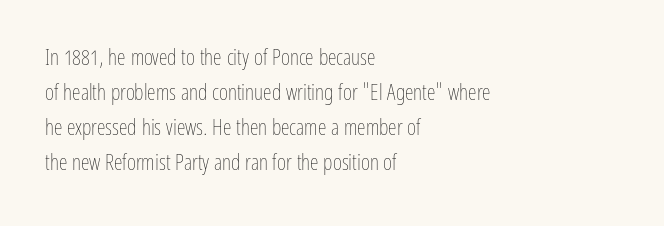
{"italic": "no", "bold": "no", "underline": "no", "align": "left", "line_spacing": "normal", "line_spacing_ratio": 1.59, "letter_spacing": "normal", "letter_spacing_em": 0.0, "glyph_px": 22}
